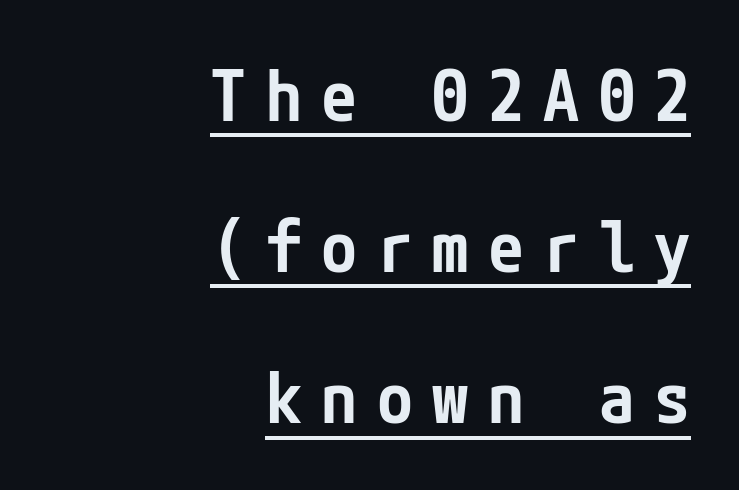
The image shows 72 px semibold, condensed sans-serif type, upright; set right-aligned, loose line spacing (2.1x), unusually wide letter spacing (+0.27 em), underlined; low stroke contrast and a medium x-height.
